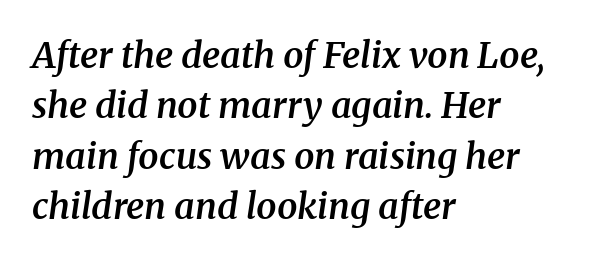
The image shows 36 px semibold serif type, italic (leaning right); set left-aligned, normal line spacing (1.4x), normal letter spacing, not underlined; medium stroke contrast and a medium x-height.
